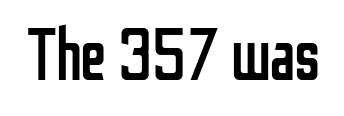
The image shows 73 px regular-weight, condensed sans-serif type, upright; set normal letter spacing, not underlined; low stroke contrast and a medium x-height.
